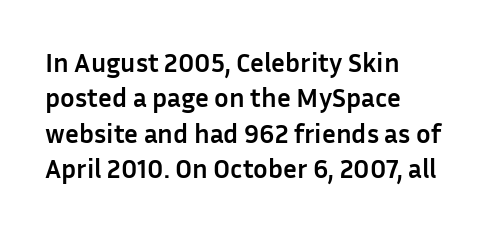
A clean baseline with only descenders dipping below it. These lines stack with their left ends in a neat column. Regular leading. Pretty heavy lettering here — definitely bold. Does extra space separate the letters? No, they use regular spacing.
